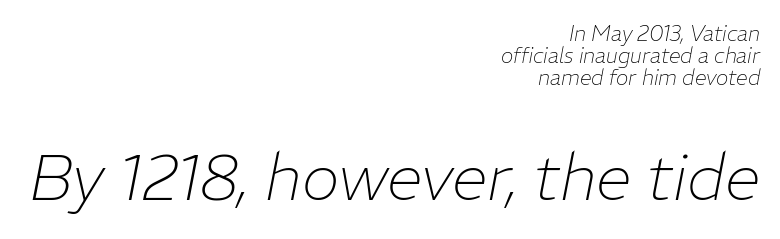
The passage shown has conventional tracking throughout. Two sizes are in play, and the larger belongs to the second block. Type without underlining. If you measured baseline to baseline, you'd find a short distance.
